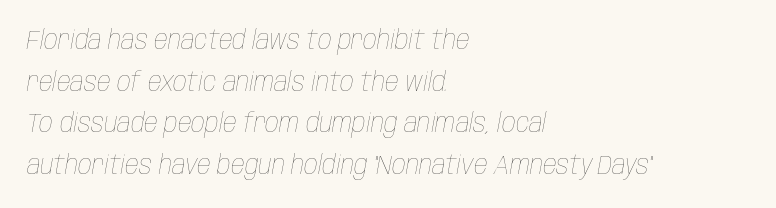
Stems and bowls with no extra thickness — not bold. The setting favours the left margin, as ordinary paragraphs usually do. If you measured baseline to baseline, you'd find a middling distance. This is oblique type, the kind used for emphasis or titles. The baseline area is clear. Words appear dense and cohesive because spacing is normal.
